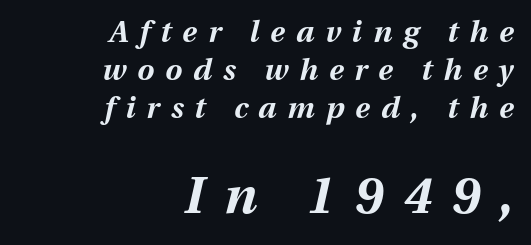
{"italic": "yes", "lean": "right", "slant_degrees": 13, "bold": "yes", "weight": "bold", "width": "normal", "stroke_contrast": "medium", "x_height": "medium", "monospaced": "no", "underline": "no", "align": "right", "line_spacing": "normal", "line_spacing_ratio": 1.26, "letter_spacing": "wide", "letter_spacing_em": 0.37, "larger_block": "second", "size_ratio": 1.73, "glyph_px": 52}
